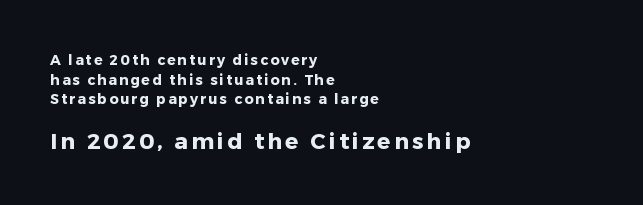
The image shows 22 px bold type, upright; set left-aligned, normal line spacing (1.4x), not underlined; the second (bottom) block is 1.57x larger.
